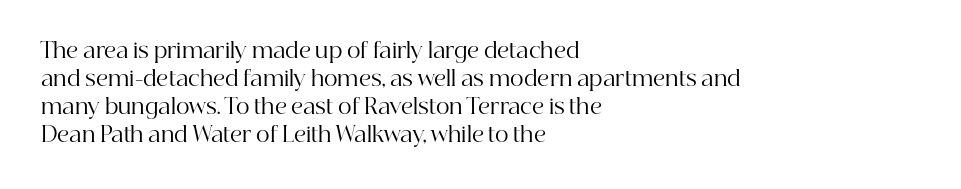
{"italic": "no", "bold": "no", "underline": "no", "align": "left", "line_spacing": "normal", "line_spacing_ratio": 1.34, "letter_spacing": "normal", "letter_spacing_em": 0.0, "glyph_px": 21}
